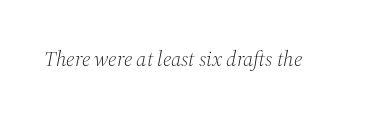
Each word holds together tightly as a unit, with standard inter-letter gaps. Style check: oblique. Lines of text with bare space underneath. Heaviness? Minimal to ordinary, like unemphasized prose.
